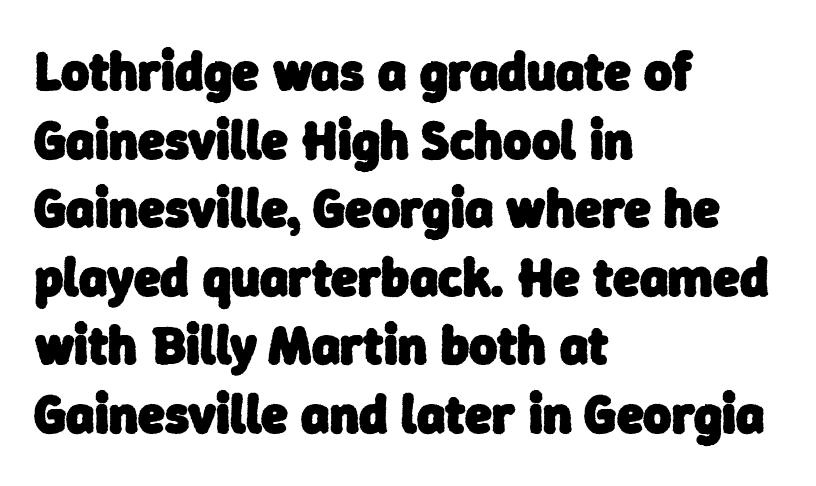
Left-aligned paragraph, ragged on the right. The letters advance in unequal steps, a hallmark of proportional type. Has an underline been added? It has not. The face used here has the dense, thick strokes of a bold. How are the letters spaced? Ordinarily, with no added tracking.
